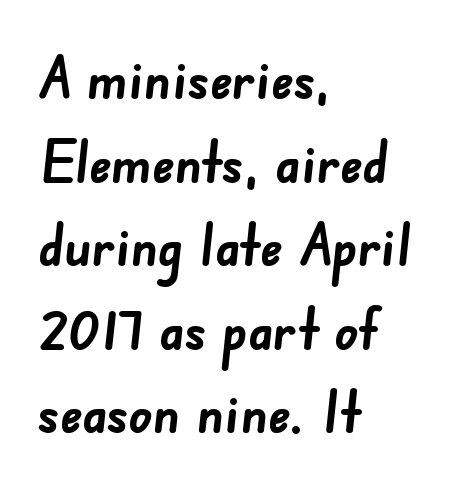
Descenders hang freely into open space. A full-strength bold gives these letters their thick strokes. Each new line begins a customary step beneath the previous one. A typesetter would call this proportional, since set widths differ per character.
